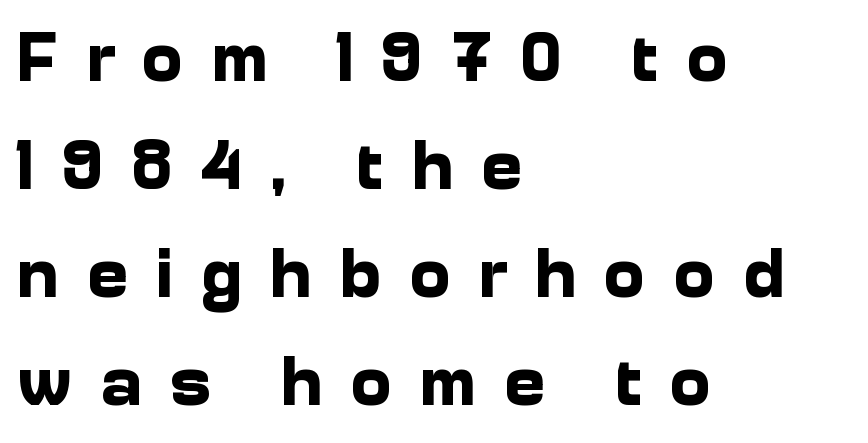
{"serif": "no", "italic": "no", "bold": "yes", "weight": "bold", "width": "normal", "stroke_contrast": "low", "x_height": "medium", "monospaced": "no", "underline": "no", "align": "left", "line_spacing": "normal", "line_spacing_ratio": 1.52, "letter_spacing": "wide", "letter_spacing_em": 0.38, "glyph_px": 71}
